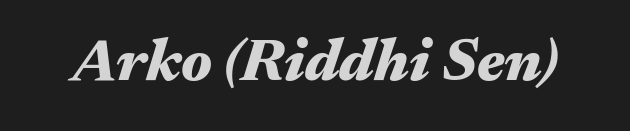
Q: Is the text bold? A: Yes.
Q: Is the text italic (slanted)? A: Yes, it leans right by about 17 degrees.
Q: Is the text underlined? A: No.
Q: Is the spacing between letters normal or unusually wide? A: Normal.
Q: Width (condensed, normal, or wide)? A: Wide.
Q: Stroke contrast? A: Medium.
Q: x-height? A: Medium.
Q: Monospaced? A: No.
